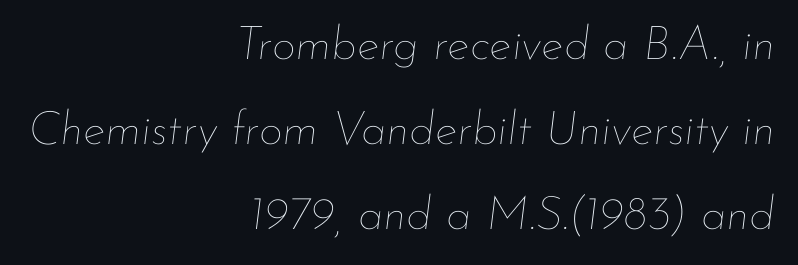
Honestly, there is no underline to notice here at all. Nothing heavy about these letters — not bold at all. The type is set solid horizontally, with unmodified tracking. The rendering applies a slant to the glyphs.
